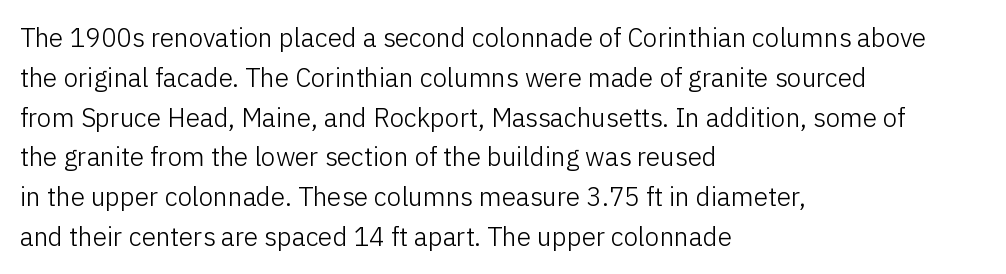
{"italic": "no", "bold": "no", "underline": "no", "align": "left", "line_spacing": "normal", "line_spacing_ratio": 1.53, "letter_spacing": "normal", "letter_spacing_em": 0.0, "glyph_px": 26}
